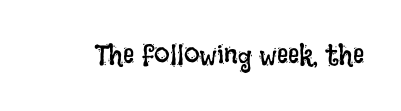
The image shows 28 px regular-weight, condensed type, upright; set normal letter spacing, not underlined; low stroke contrast and a large x-height.
